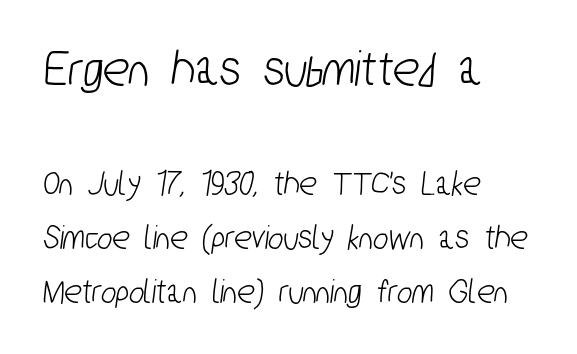
Q: Is the typeface a serif or a sans-serif typeface? A: Sans-serif.
Q: Is the text underlined? A: No.
Q: How is the paragraph aligned? A: Left-aligned.
Q: Is the spacing between letters normal or unusually wide? A: Normal.
Q: Is the spacing between lines tight, normal or loose? A: Normal.
Q: Which block of text is set in a larger size, the first (top) or the second (bottom)? A: The first (top) one.
Q: Width (condensed, normal, or wide)? A: Condensed.
Q: Stroke contrast? A: Low.
Q: x-height? A: Medium.
Q: Monospaced? A: No.
